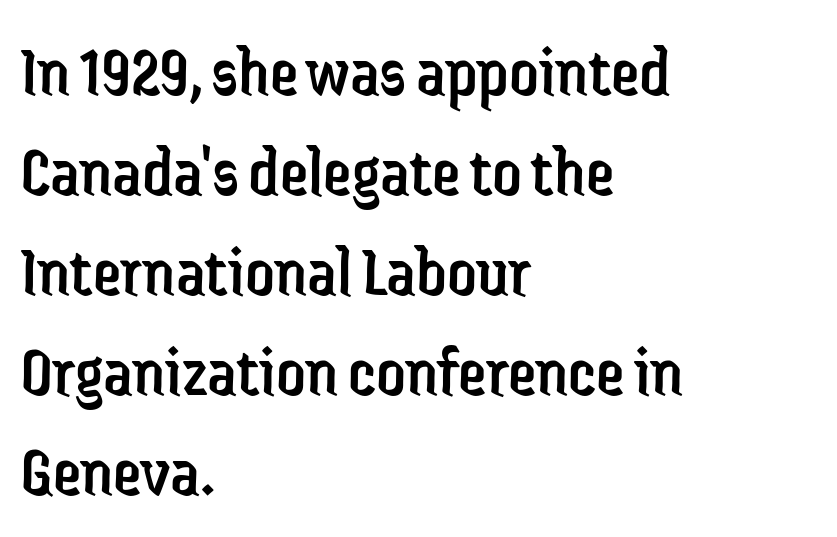
Type style note: lacks serifs. The lines sit at an ordinary, default distance from one another. The paragraph shown leans on its left margin. The lettering holds an erect, upright posture throughout.
